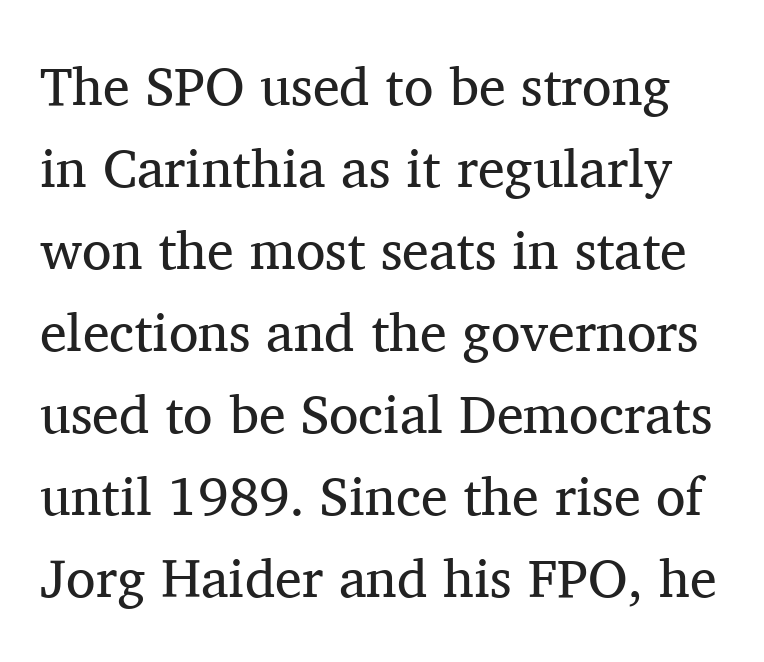
Every stem runs plumb, perpendicular to the baseline. The rendering uses natural spacing where letterforms have individual widths. Unmarked baselines from the first word to the last. No extra tracking has been applied to these lines. Leading: standard.
